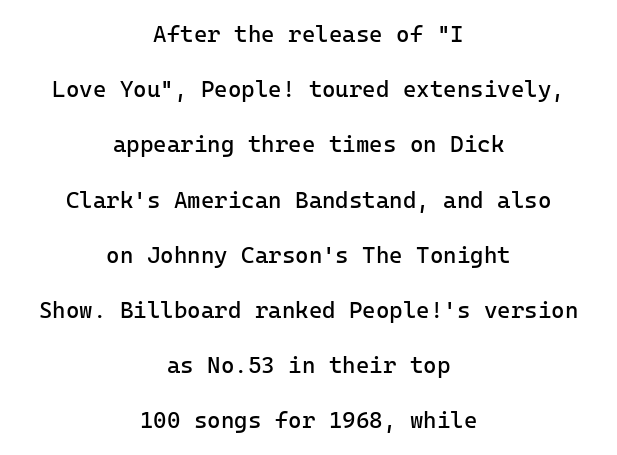
{"italic": "no", "bold": "no", "underline": "no", "align": "center", "line_spacing": "loose", "line_spacing_ratio": 2.4, "letter_spacing": "normal", "letter_spacing_em": 0.0, "glyph_px": 23}
